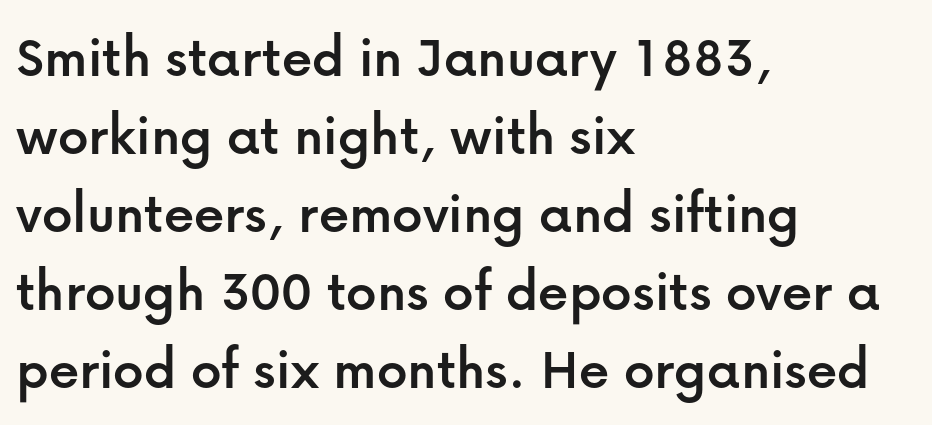
The image shows 60 px sans-serif type, upright; set left-aligned, normal line spacing (1.3x), normal letter spacing, not underlined; low stroke contrast and a medium x-height.
